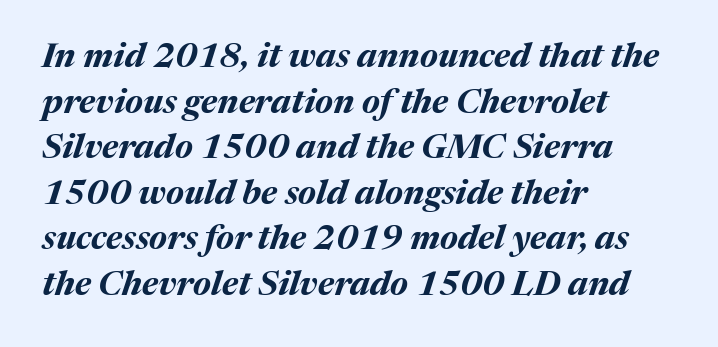
The lines sit at an ordinary, default distance from one another. The specimen reads as italic at a glance. This sample uses plain, unmodified letter spacing. Check the space under the baseline: it is left empty. Teacher's note: observe the even left margin — that is flush-left alignment. These lines are rendered in a variable-pitch font.
